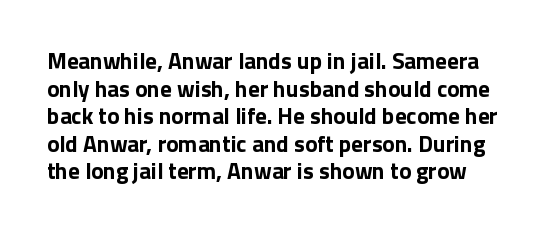
The passage shown is not underscored anywhere. As a designer I'd log this as weight 700, bold. These lines were composed using upright roman letters. The type is set solid horizontally, with unmodified tracking.
